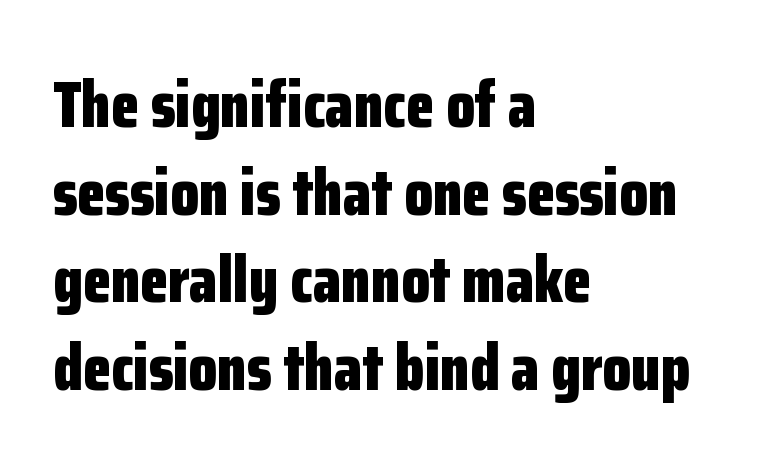
Ordinary non-slanted type is in use. These lines are set flush left with a ragged right edge. Proportional: the letters do not fall into vertical columns. A dark, heavy texture on the line: the type is bold. Regarding serifs, this sample does without them.
